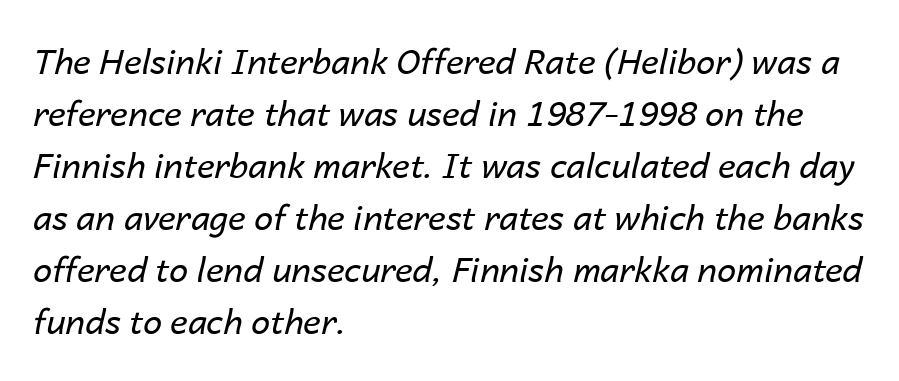
{"italic": "yes", "lean": "right", "slant_degrees": 14, "bold": "no", "weight": "regular", "width": "normal", "stroke_contrast": "low", "x_height": "medium", "monospaced": "no", "underline": "no", "align": "left", "line_spacing": "normal", "line_spacing_ratio": 1.53, "letter_spacing": "normal", "letter_spacing_em": 0.0, "glyph_px": 34}
